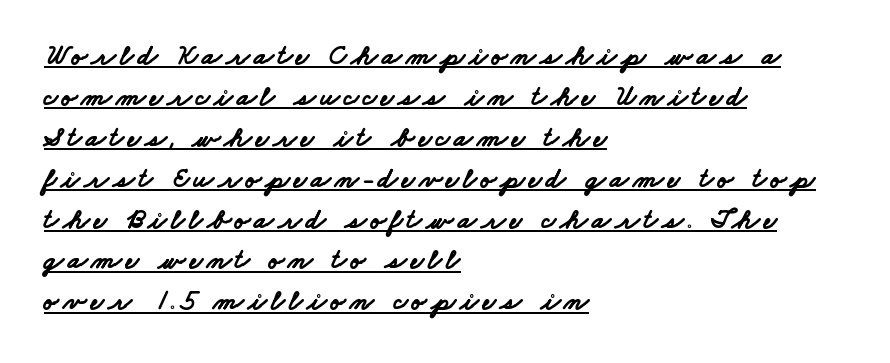
The rendering uses a moderate line-height, typical for paragraphs. The text was rendered using a sans face with plain stroke endings. On the weight axis this lands at bold, roughly 700. Is this a fixed-width face? No — the glyphs have proportional, varying widths. Honestly, the underline is the first thing you notice here. The passage is arranged the way most books set body copy — flush left.
